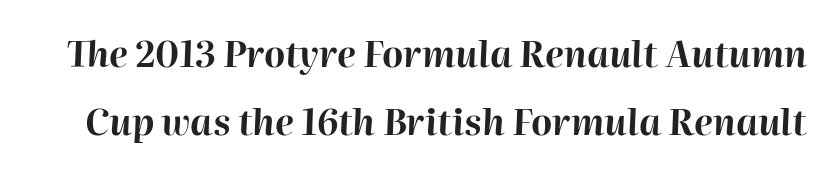
The image shows 36 px bold type, italic (leaning right); set line spacing 1.88x, normal letter spacing, not underlined; high stroke contrast and a medium x-height.
